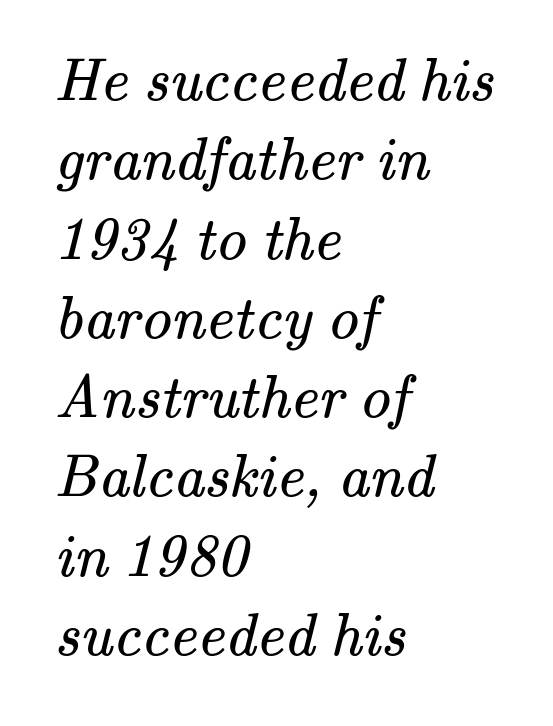
The image shows 61 px regular-weight serif type; set left-aligned, normal line spacing (1.3x), normal letter spacing, not underlined; medium stroke contrast and a small x-height.
